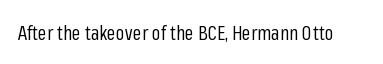
The image shows 20 px text type, upright; set normal letter spacing, not underlined.
